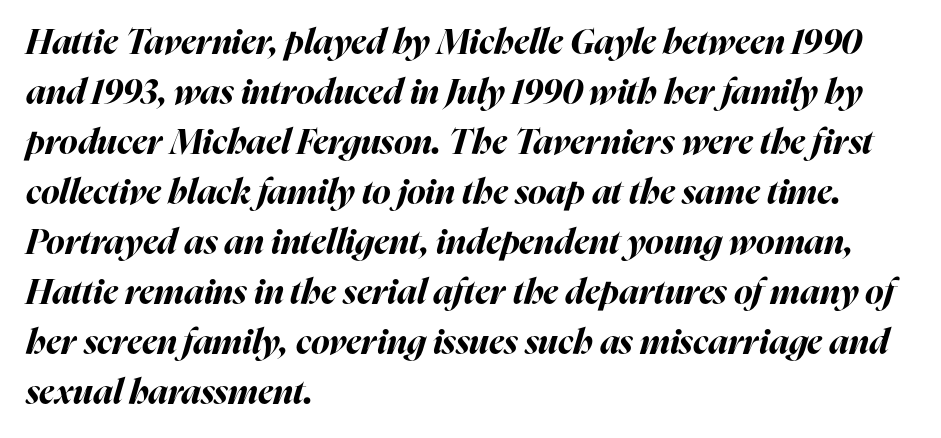
{"italic": "yes", "lean": "right", "slant_degrees": 16, "bold": "yes", "weight": "bold", "width": "normal", "stroke_contrast": "high", "x_height": "medium", "monospaced": "no", "underline": "no", "align": "left", "line_spacing": "normal", "line_spacing_ratio": 1.43, "letter_spacing": "normal", "letter_spacing_em": 0.0, "glyph_px": 35}
